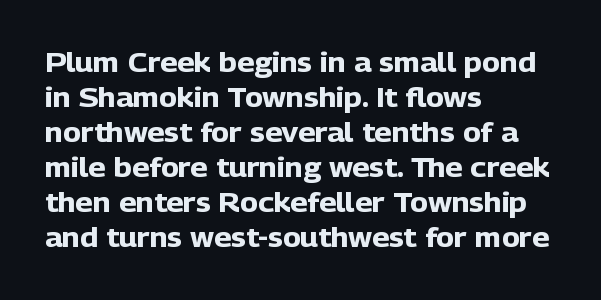
The image shows 27 px bold type, upright; set left-aligned, normal line spacing (1.3x), normal letter spacing, not underlined.
